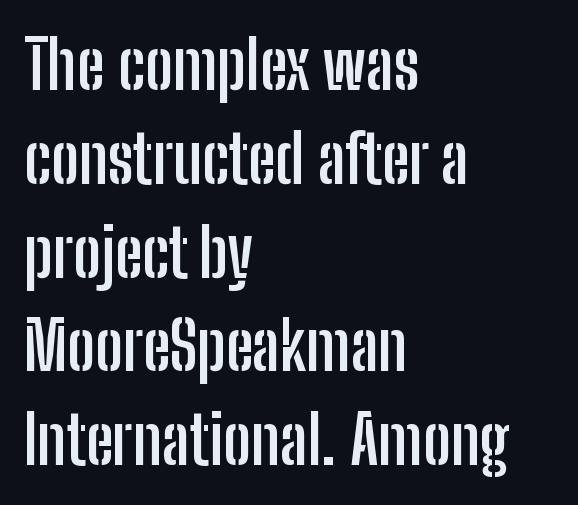
Has an underline been added? It has not. Reading down the block, your eye returns to a fixed left position each line. Default kerning and tracking; the words read as compact shapes. The typography opts for an upright posture over an oblique one.
